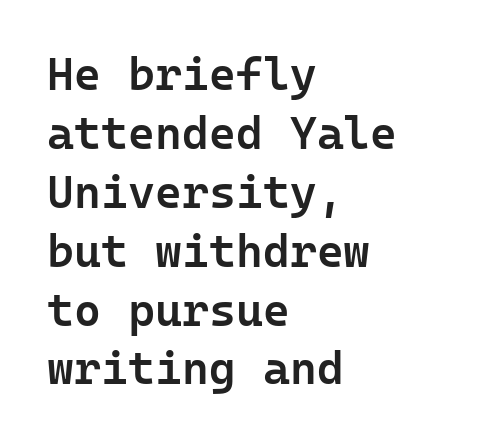
The image shows 46 px semibold sans-serif type, upright; set left-aligned, normal line spacing (1.28x), normal letter spacing, not underlined; low stroke contrast and a medium x-height.
